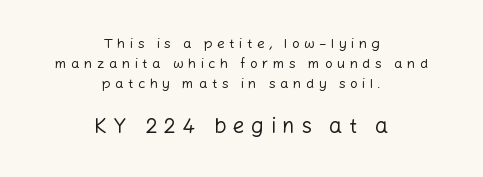
{"italic": "no", "bold": "no", "underline": "no", "align": "center", "line_spacing": "normal", "line_spacing_ratio": 1.43, "letter_spacing": "wide", "letter_spacing_em": 0.31, "larger_block": "second", "size_ratio": 1.5, "glyph_px": 21}
